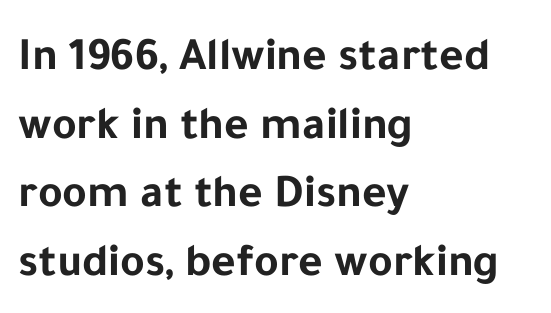
{"serif": "no", "italic": "no", "bold": "yes", "weight": "bold", "width": "normal", "stroke_contrast": "low", "x_height": "medium", "monospaced": "no", "underline": "no", "align": "left", "line_spacing": "normal", "line_spacing_ratio": 1.46, "letter_spacing": "normal", "letter_spacing_em": 0.0, "glyph_px": 47}
